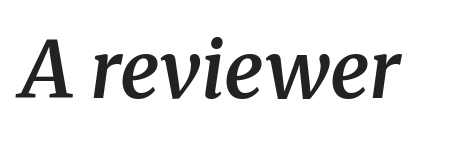
The image shows 78 px semibold serif type, italic (leaning right); set normal letter spacing, not underlined; medium stroke contrast and a medium x-height.
